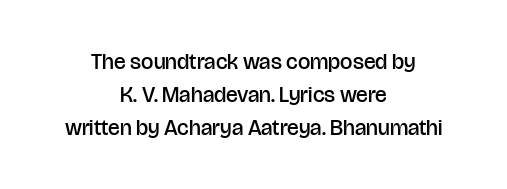
Q: Is the text bold? A: Semi-bold.
Q: Is the text italic (slanted)? A: No, it is upright.
Q: Is the text underlined? A: No.
Q: How is the paragraph aligned? A: Centered.
Q: Is the spacing between letters normal or unusually wide? A: Normal.
Q: Is the spacing between lines tight, normal or loose? A: Normal.
